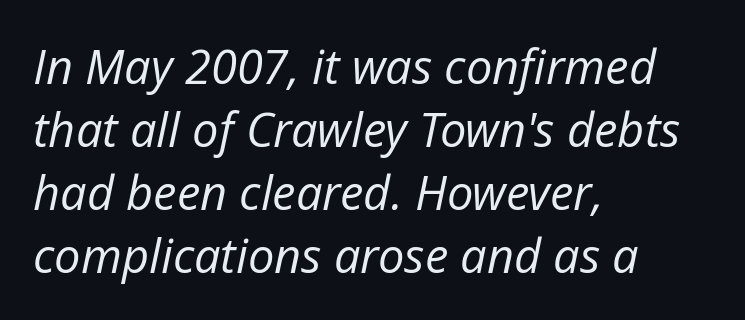
The gap between lines stays unmarked. Yep, that's italic — everything's leaning. Whoever set this chose a conventional vertical rhythm. Is this a heavy cut? Hardly; it is regular or lighter. The gaps between neighbouring characters are ordinary and unremarkable.
